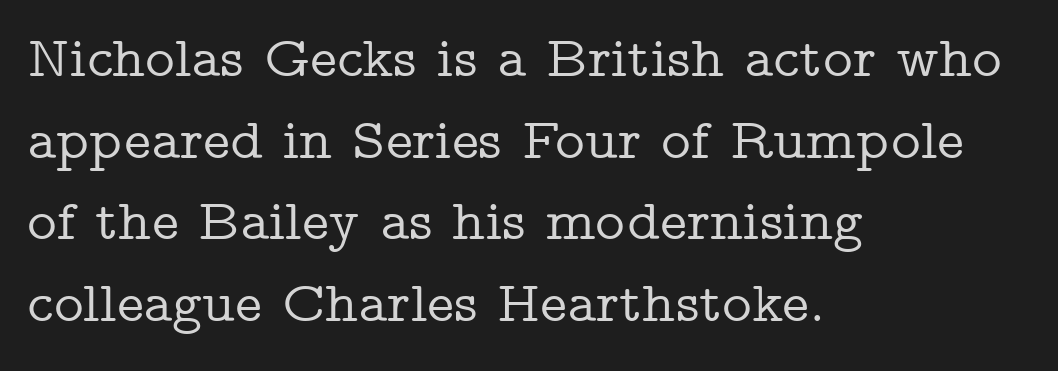
{"serif": "yes", "italic": "no", "width": "wide", "stroke_contrast": "low", "x_height": "medium", "monospaced": "no", "underline": "no", "align": "left", "line_spacing": "normal", "line_spacing_ratio": 1.43, "letter_spacing": "normal", "letter_spacing_em": 0.0, "glyph_px": 57}
